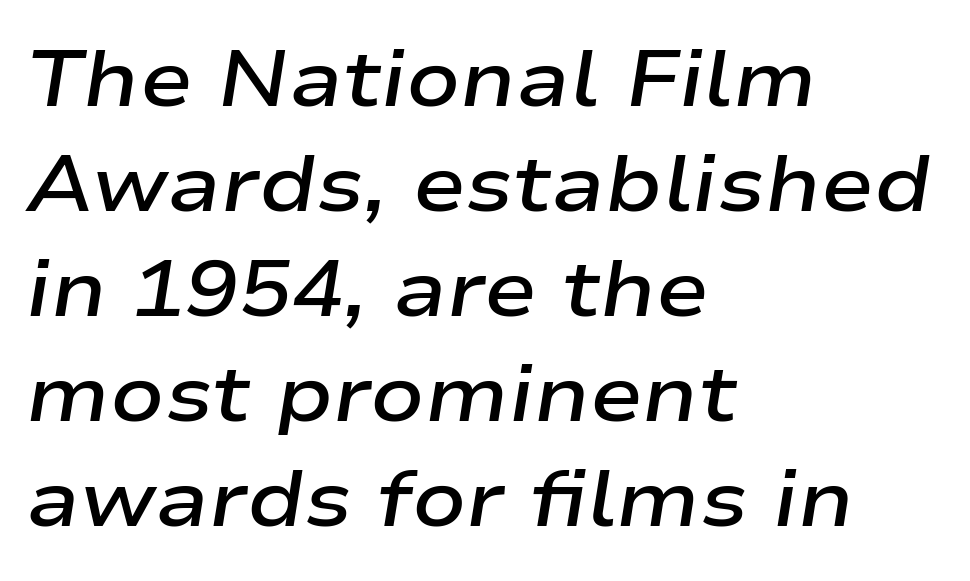
In terms of letterspacing, this is plain default setting. Typographic density is moderately raised because the face is semibold. A bare baseline throughout the passage. The leading is moderate, giving the passage an even texture.
